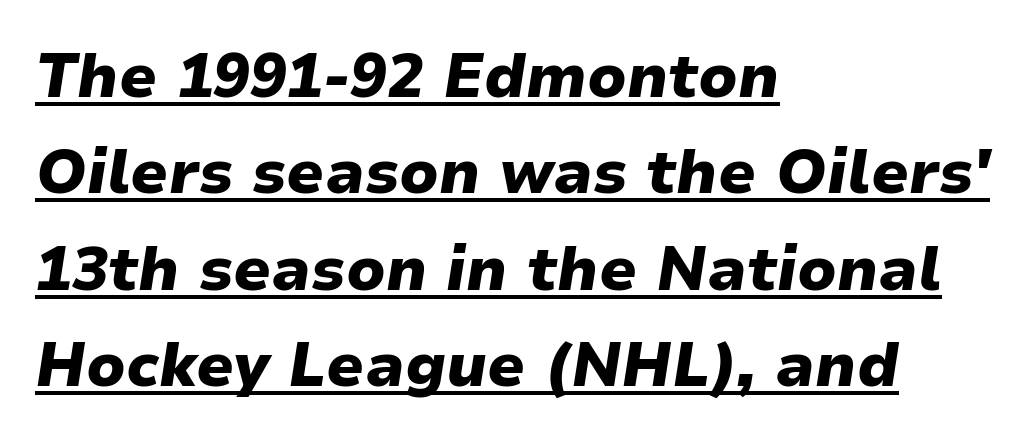
{"italic": "yes", "lean": "right", "slant_degrees": 9, "bold": "yes", "weight": "heavy", "width": "normal", "stroke_contrast": "low", "x_height": "medium", "monospaced": "no", "underline": "yes", "align": "left", "line_spacing": "normal", "line_spacing_ratio": 1.58, "letter_spacing": "normal", "letter_spacing_em": 0.0, "glyph_px": 61}
